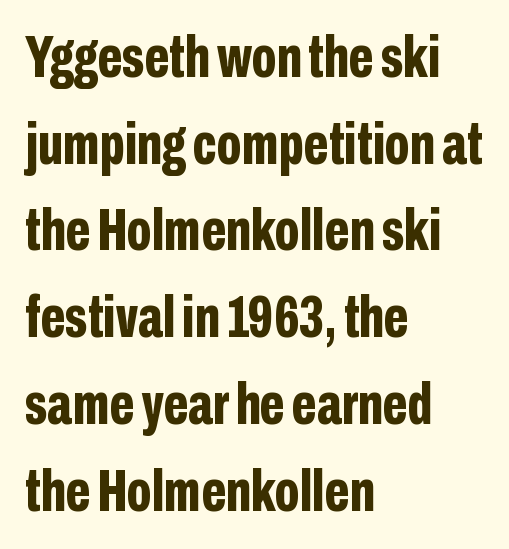
{"serif": "no", "italic": "no", "bold": "yes", "weight": "bold", "width": "condensed", "stroke_contrast": "low", "x_height": "medium", "monospaced": "no", "underline": "no", "align": "left", "line_spacing": "normal", "line_spacing_ratio": 1.47, "letter_spacing": "normal", "letter_spacing_em": 0.0, "glyph_px": 59}
